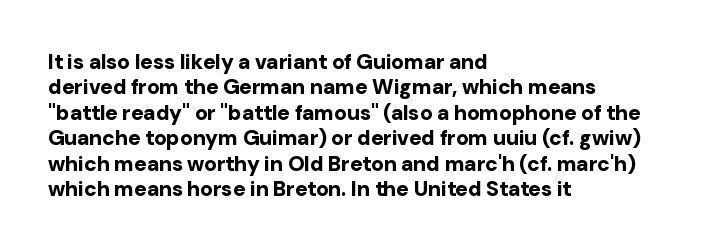
Q: Is the text bold? A: Yes.
Q: Is the text italic (slanted)? A: No, it is upright.
Q: Is the text underlined? A: No.
Q: How is the paragraph aligned? A: Left-aligned.
Q: Is the spacing between letters normal or unusually wide? A: Normal.
